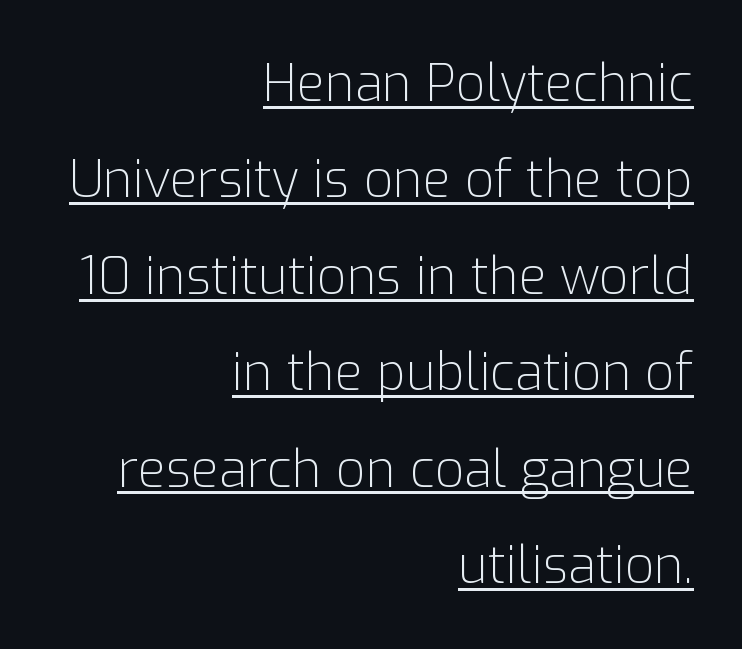
Q: Is the text bold? A: No.
Q: Is the text italic (slanted)? A: No, it is upright.
Q: Is the typeface a serif or a sans-serif typeface? A: Sans-serif.
Q: Is the text underlined? A: Yes.
Q: How is the paragraph aligned? A: Right-aligned.
Q: Is the spacing between letters normal or unusually wide? A: Normal.
Q: Width (condensed, normal, or wide)? A: Normal.
Q: Stroke contrast? A: Low.
Q: x-height? A: Medium.
Q: Monospaced? A: No.
